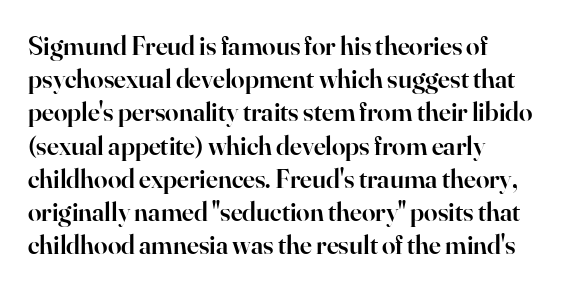
The image shows 27 px text type, upright; set left-aligned, line spacing 1.23x, normal letter spacing, not underlined.
